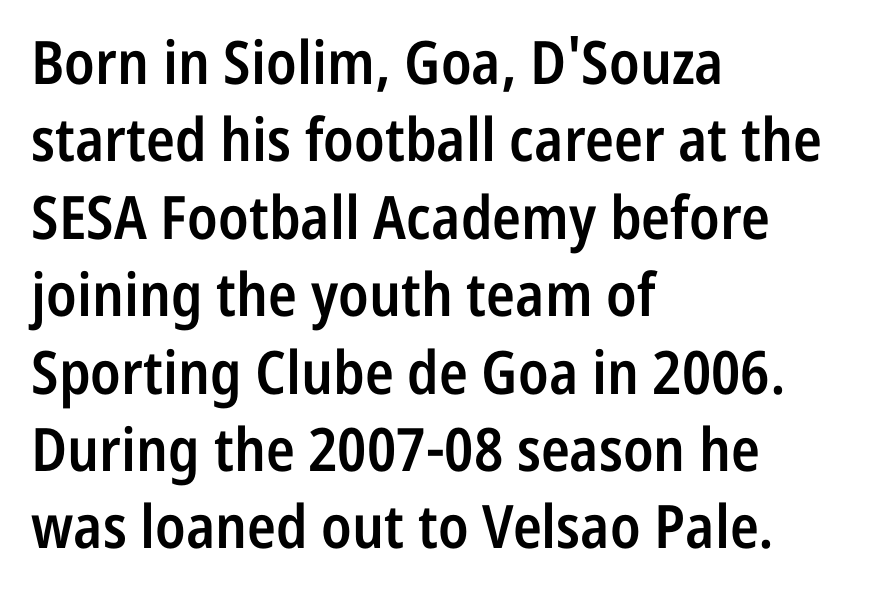
The image shows 60 px semibold, condensed sans-serif type, upright; set left-aligned, normal line spacing (1.29x), normal letter spacing, not underlined; low stroke contrast and a medium x-height.
